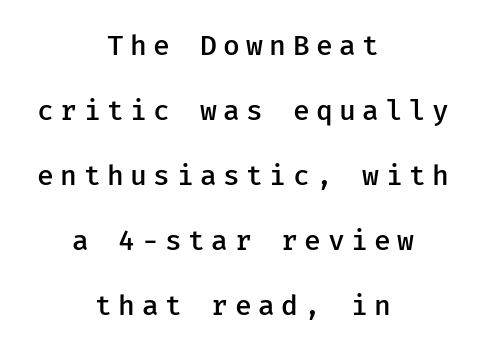
Q: Is the text bold? A: Semi-bold.
Q: Is the text italic (slanted)? A: No, it is upright.
Q: Is the typeface a serif or a sans-serif typeface? A: Sans-serif.
Q: Is the text underlined? A: No.
Q: How is the paragraph aligned? A: Centered.
Q: Is the spacing between letters normal or unusually wide? A: Unusually wide.
Q: Is the spacing between lines tight, normal or loose? A: Loose.
Q: Width (condensed, normal, or wide)? A: Normal.
Q: Stroke contrast? A: Low.
Q: x-height? A: Medium.
